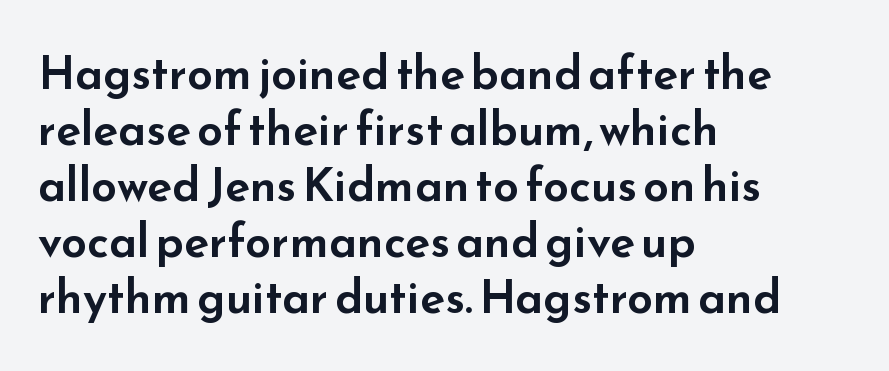
The image shows 46 px wide sans-serif type, upright; set left-aligned, line spacing 1.22x, normal letter spacing, not underlined; low stroke contrast and a small x-height.
